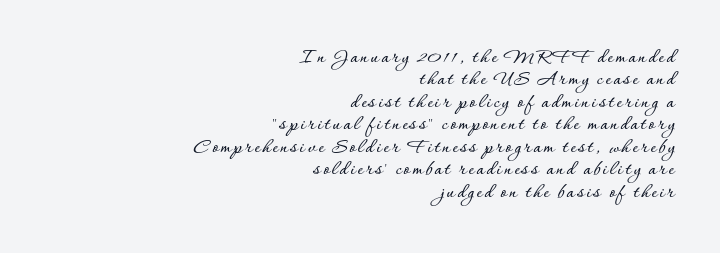
Q: Is the text italic (slanted)? A: Yes.
Q: Is the text underlined? A: No.
Q: How is the paragraph aligned? A: Right-aligned.
Q: Is the spacing between lines tight, normal or loose? A: Tight.
